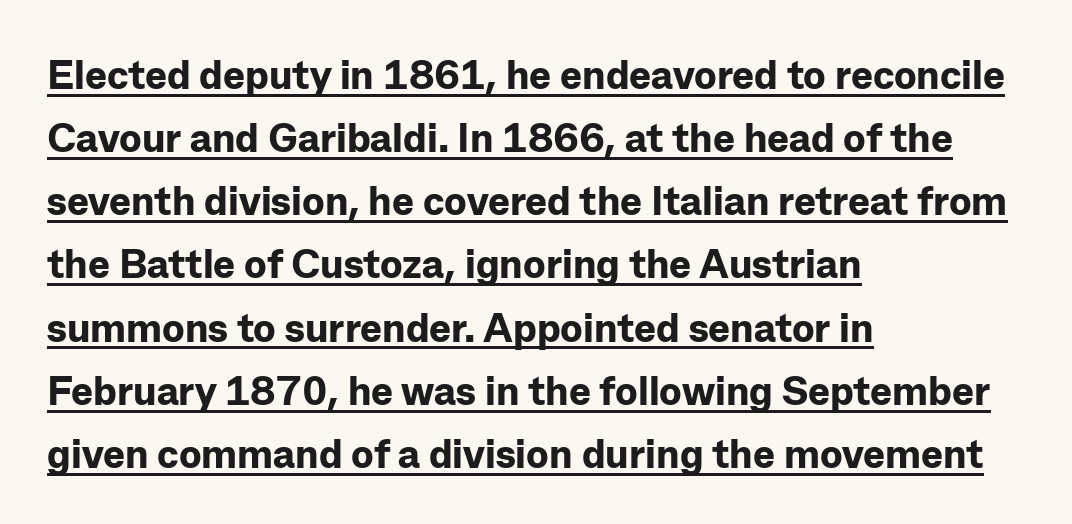
The image shows 41 px bold sans-serif type, upright; set left-aligned, normal line spacing (1.54x), normal letter spacing, underlined; low stroke contrast and a medium x-height.
